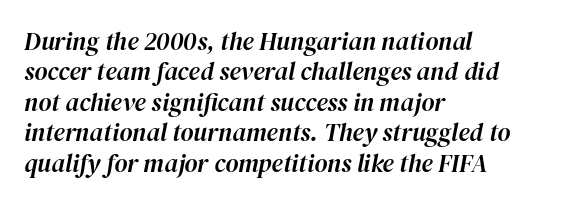
Q: Is the text italic (slanted)? A: Yes, it leans right by about 12 degrees.
Q: Is the text underlined? A: No.
Q: How is the paragraph aligned? A: Left-aligned.
Q: Is the spacing between letters normal or unusually wide? A: Normal.
